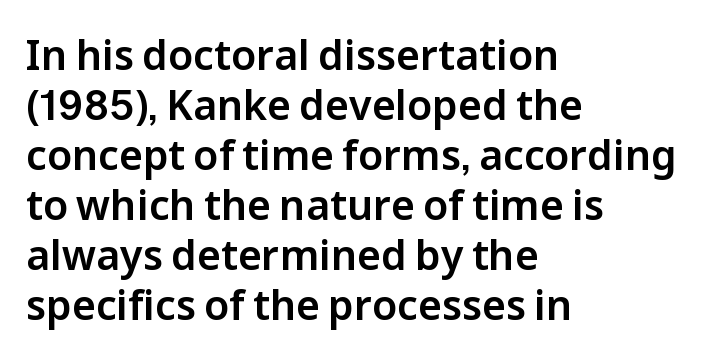
The image shows 41 px sans-serif type, upright; set left-aligned, line spacing 1.22x, normal letter spacing, not underlined; low stroke contrast and a medium x-height.
